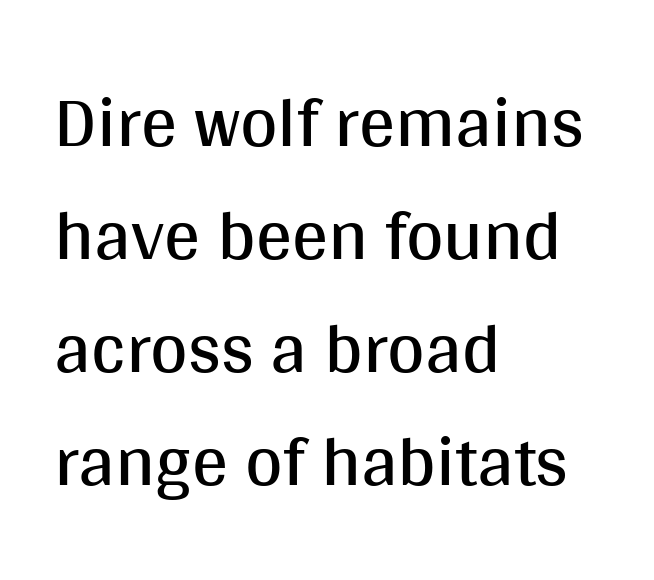
The image shows 72 px regular-weight sans-serif type, upright; set left-aligned, normal line spacing (1.57x), normal letter spacing, not underlined; medium stroke contrast and a large x-height.
